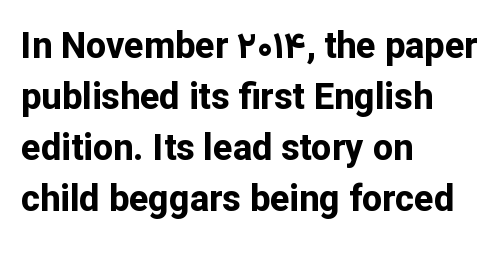
The image shows 36 px bold sans-serif type, upright; set left-aligned, normal line spacing (1.42x), normal letter spacing, not underlined; low stroke contrast and a medium x-height.
